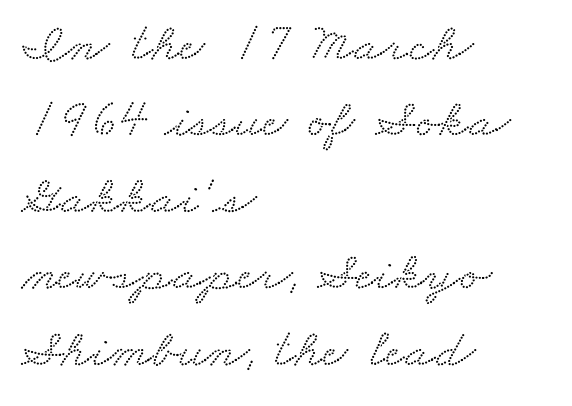
Q: Is the typeface a serif or a sans-serif typeface? A: Serif.
Q: Is the text underlined? A: No.
Q: How is the paragraph aligned? A: Left-aligned.
Q: Is the spacing between letters normal or unusually wide? A: Normal.
Q: Is the spacing between lines tight, normal or loose? A: Normal.
Q: Width (condensed, normal, or wide)? A: Wide.
Q: Stroke contrast? A: Low.
Q: x-height? A: Small.
Q: Monospaced? A: No.
